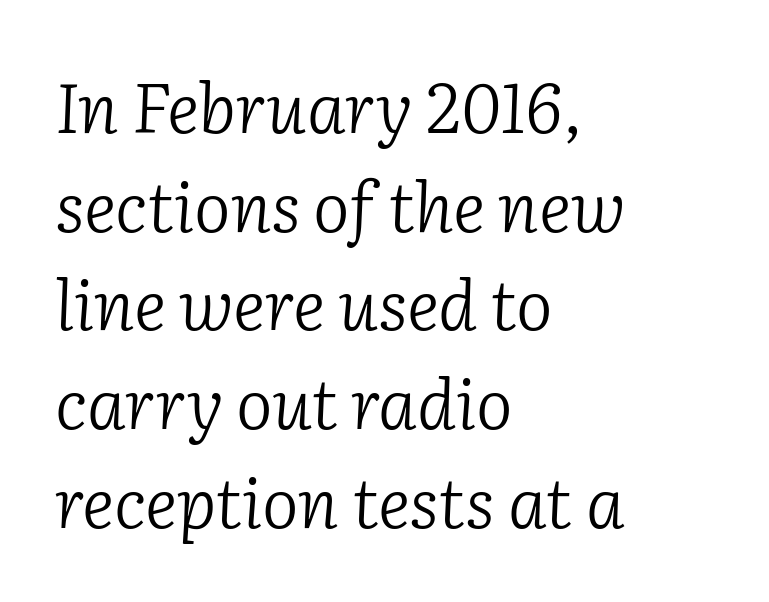
The image shows 69 px light serif type, italic (leaning right); set left-aligned, normal line spacing (1.43x), normal letter spacing, not underlined; low stroke contrast and a medium x-height.
